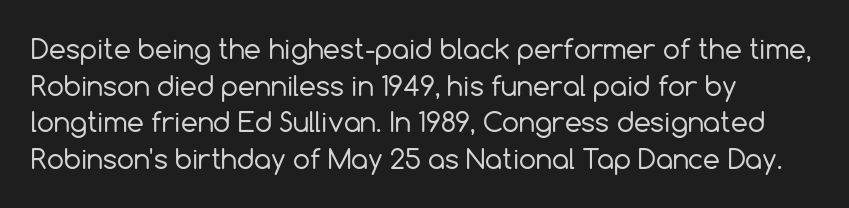
Q: Is the text bold? A: No.
Q: Is the text italic (slanted)? A: No, it is upright.
Q: Is the text underlined? A: No.
Q: How is the paragraph aligned? A: Left-aligned.
Q: Is the spacing between letters normal or unusually wide? A: Normal.
Q: Is the spacing between lines tight, normal or loose? A: Normal.
